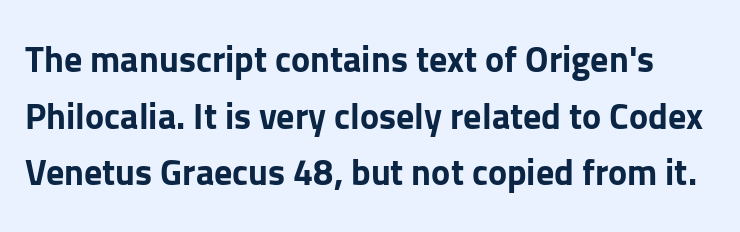
A roman cut, with each character standing at attention. In terms of letterform style, serifs are entirely absent. Spacing between characters is what you'd get straight out of the box. Descenders are the only things crossing below the line. Is this a fixed-width face? No — the glyphs have proportional, varying widths.
